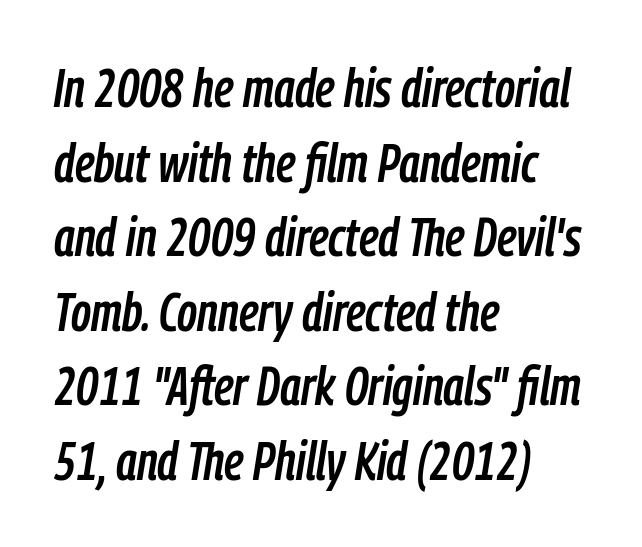
{"italic": "yes", "lean": "right", "slant_degrees": 9, "width": "condensed", "stroke_contrast": "low", "x_height": "medium", "monospaced": "no", "underline": "no", "align": "left", "line_spacing": "normal", "line_spacing_ratio": 1.38, "letter_spacing": "normal", "letter_spacing_em": 0.0, "glyph_px": 54}
